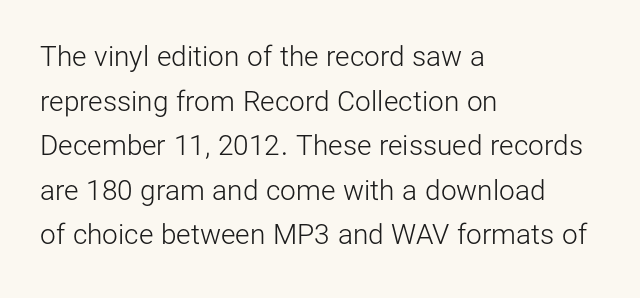
Q: Is the text bold? A: No.
Q: Is the text italic (slanted)? A: No, it is upright.
Q: Is the typeface a serif or a sans-serif typeface? A: Sans-serif.
Q: Is the text underlined? A: No.
Q: How is the paragraph aligned? A: Left-aligned.
Q: Is the spacing between letters normal or unusually wide? A: Normal.
Q: Is the spacing between lines tight, normal or loose? A: Normal.
Q: Width (condensed, normal, or wide)? A: Normal.
Q: Stroke contrast? A: Low.
Q: x-height? A: Medium.
Q: Monospaced? A: No.
